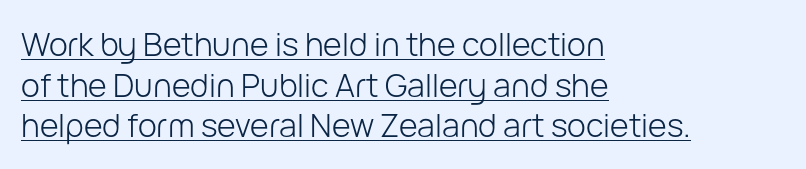
{"serif": "no", "italic": "no", "bold": "no", "weight": "light", "width": "normal", "stroke_contrast": "low", "x_height": "medium", "monospaced": "no", "underline": "yes", "align": "left", "line_spacing": "normal", "line_spacing_ratio": 1.27, "letter_spacing": "normal", "letter_spacing_em": 0.0, "glyph_px": 32}
